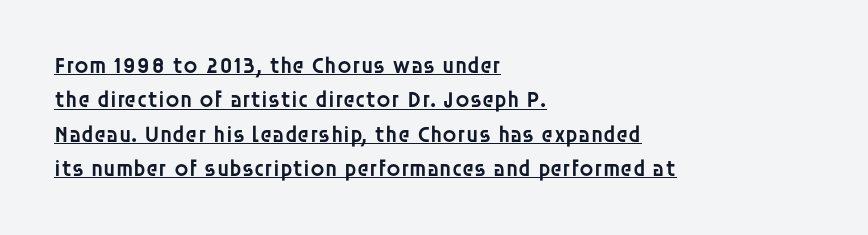
The letters sit at their default tracking, neither squeezed nor spread. I'd describe the lettering as semibold — firm but not a full bold. Italic: no, the glyphs are upright roman. The lettering is marked with a stroke running underneath it. Honestly, the row spacing looks completely unremarkable.
